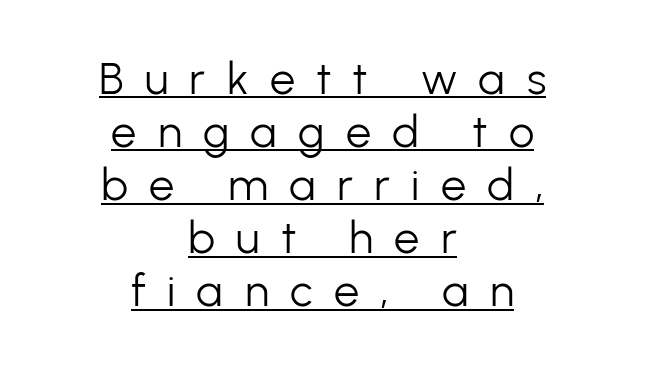
The passage shown is underscored from start to finish. This is the regular roman posture of the typeface. A typesetter would call this proportional, since set widths differ per character. This sample uses expanded letter spacing, leaving extra air between glyphs.
